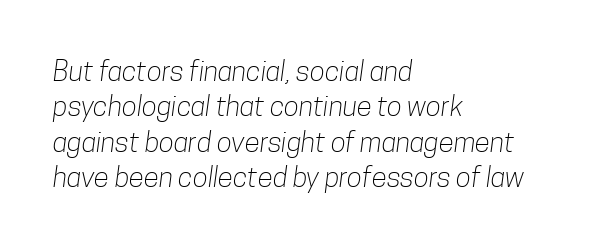
{"serif": "no", "bold": "no", "weight": "light", "width": "condensed", "stroke_contrast": "low", "x_height": "medium", "monospaced": "no", "underline": "no", "align": "left", "line_spacing": "normal", "line_spacing_ratio": 1.26, "letter_spacing": "normal", "letter_spacing_em": 0.0, "glyph_px": 28}
